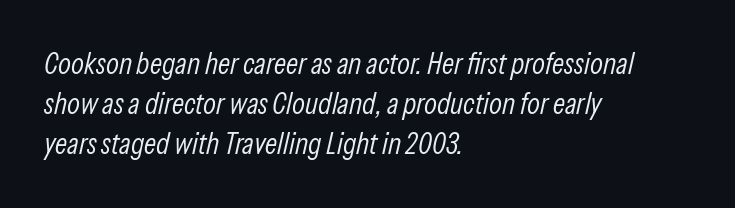
This is oblique type, the kind used for emphasis or titles. The letters advance in unequal steps, a hallmark of proportional type. Inter-character spacing is left at the font's built-in metrics. Baseline-to-baseline distance is the conventional proportion of letter height. Weight: in the light-to-regular range.
